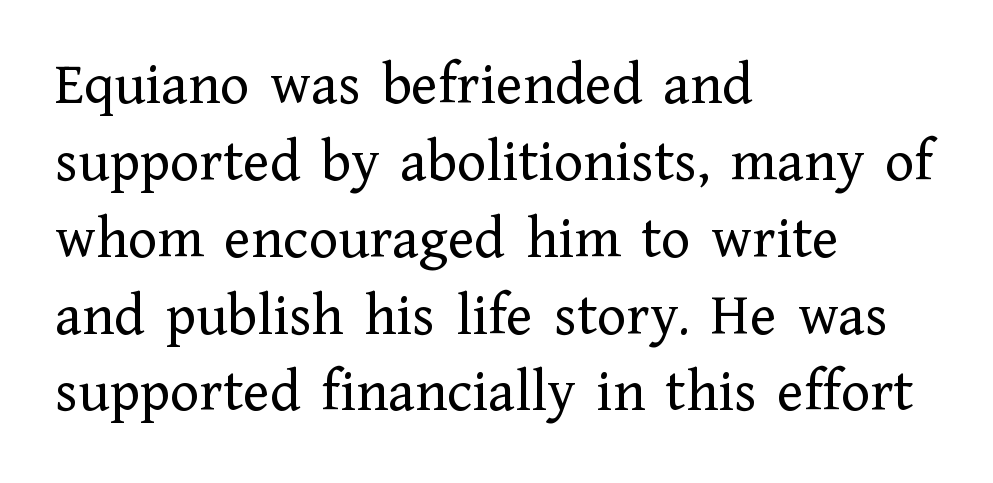
{"serif": "yes", "italic": "no", "bold": "no", "weight": "regular", "width": "normal", "stroke_contrast": "low", "x_height": "medium", "monospaced": "no", "underline": "no", "align": "left", "line_spacing": "normal", "line_spacing_ratio": 1.26, "letter_spacing": "normal", "letter_spacing_em": 0.0, "glyph_px": 61}
